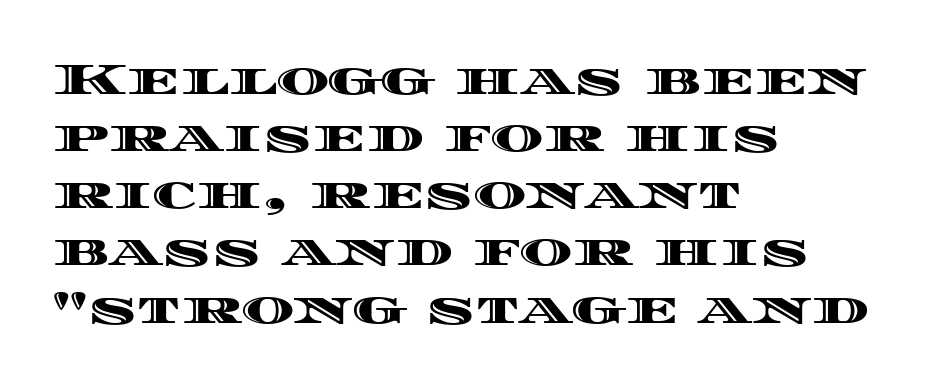
{"italic": "no", "width": "wide", "x_height": "large", "monospaced": "no", "underline": "no", "align": "left", "line_spacing": "normal", "line_spacing_ratio": 1.27, "letter_spacing": "normal", "letter_spacing_em": 0.0, "glyph_px": 45}
